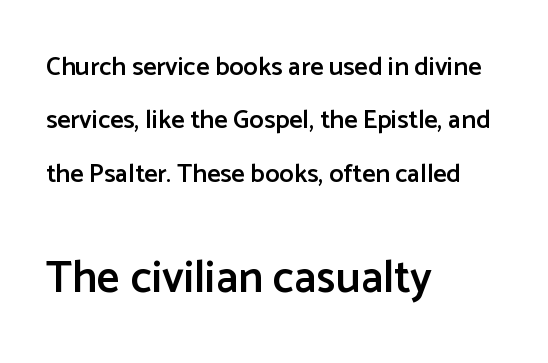
Is this a fixed-width face? No — the glyphs have proportional, varying widths. This rendering features lettering with no underline. The emphasis by scale lands on block number two, below. This rendering employs a face without finishing strokes, i.e., a sans-serif. Caption: multi-line text, flush left, ragged right.
